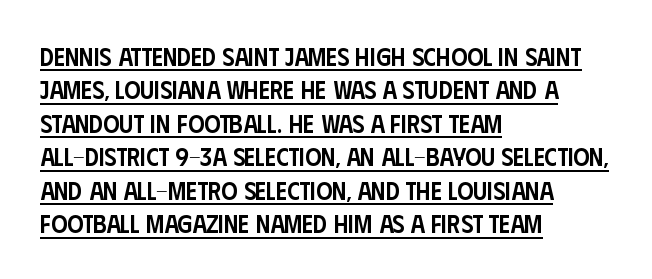
A roman cut, with each character standing at attention. Honestly, the row spacing looks completely unremarkable. The horizontal fit of the characters is conventional and even. The paragraph has a hard left edge and a soft right edge.
